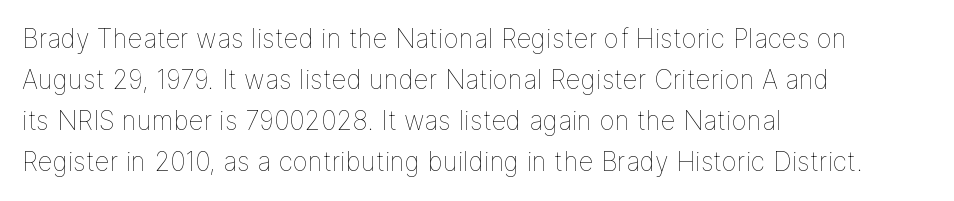
The words here are not underlined. Unbolded letterforms with no extra heft. Quick note: interline space is typical. These lines stack with their left ends in a neat column. Ordinary non-slanted type is in use. Here the glyphs are tracked normally, forming tight word shapes.
